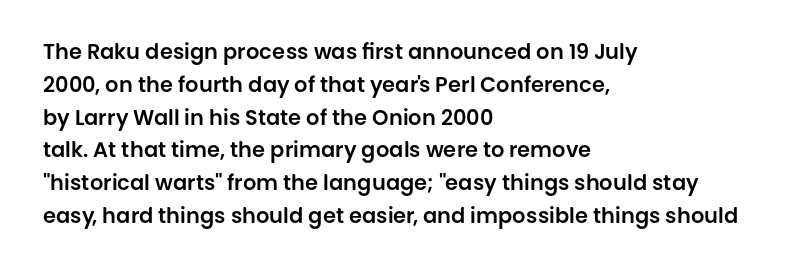
Whoever set this chose a conventional vertical rhythm. Quick note: not italic, upright. Only glyphs here, with clear space below each row. The horizontal fit of the characters is conventional and even. Notice how the passage keeps a crisp vertical edge on the left only.
